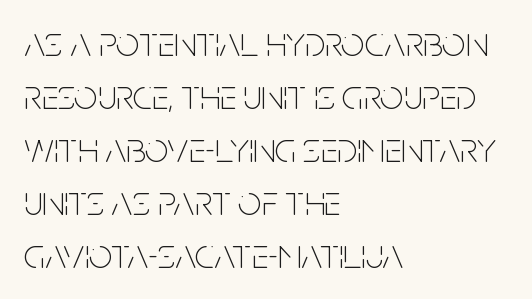
Q: Is the text bold? A: No.
Q: Is the text italic (slanted)? A: No, it is upright.
Q: Is the typeface a serif or a sans-serif typeface? A: Sans-serif.
Q: Is the text underlined? A: No.
Q: How is the paragraph aligned? A: Left-aligned.
Q: Is the spacing between letters normal or unusually wide? A: Normal.
Q: Is the spacing between lines tight, normal or loose? A: Normal.
Q: Width (condensed, normal, or wide)? A: Condensed.
Q: Stroke contrast? A: Low.
Q: x-height? A: Large.
Q: Monospaced? A: No.
